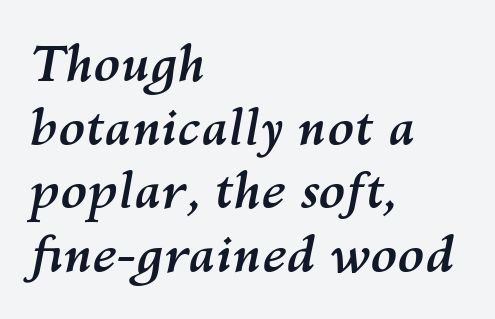
{"italic": "yes", "lean": "right", "slant_degrees": 10, "bold": "yes", "weight": "semibold", "width": "normal", "stroke_contrast": "medium", "x_height": "medium", "monospaced": "no", "underline": "no", "align": "left", "line_spacing": "normal", "line_spacing_ratio": 1.3, "letter_spacing": "normal", "letter_spacing_em": 0.0, "glyph_px": 49}
